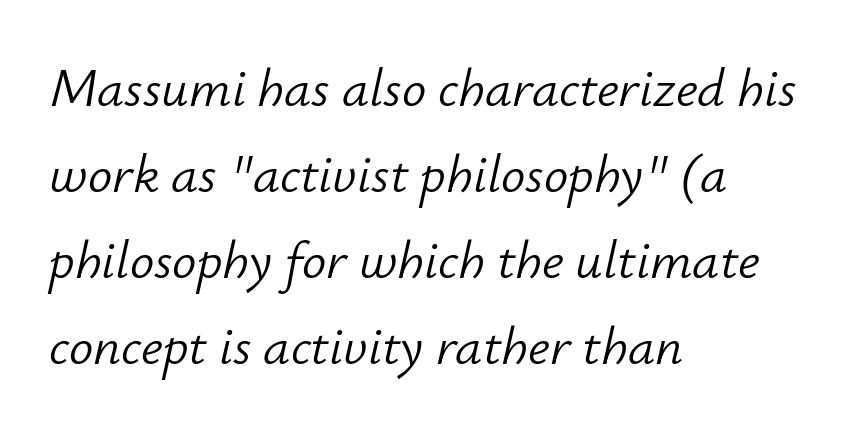
{"italic": "yes", "lean": "right", "slant_degrees": 12, "bold": "no", "weight": "light", "width": "normal", "stroke_contrast": "low", "x_height": "small", "monospaced": "no", "underline": "no", "align": "left", "line_spacing": "normal", "line_spacing_ratio": 1.59, "letter_spacing": "normal", "letter_spacing_em": 0.0, "glyph_px": 54}
